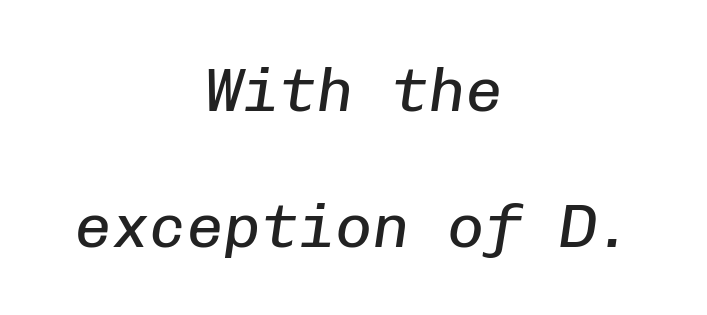
The image shows 62 px regular-weight type, italic (leaning right), monospaced; set centered, loose line spacing (2.19x), normal letter spacing, not underlined; low stroke contrast and a medium x-height.
